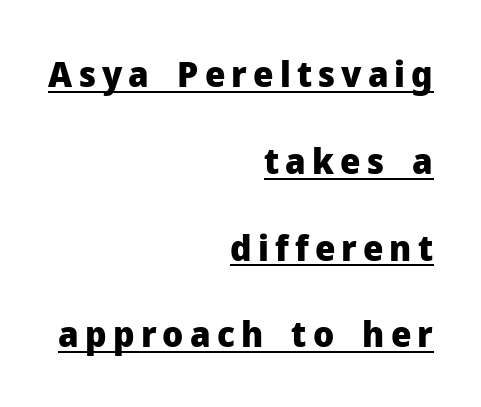
If you drew a ruler down the right edge, every line would touch it. Ordinary non-slanted type is in use. Type style note: lacks serifs. Here the designer chose a conventional face with non-uniform glyph widths.
